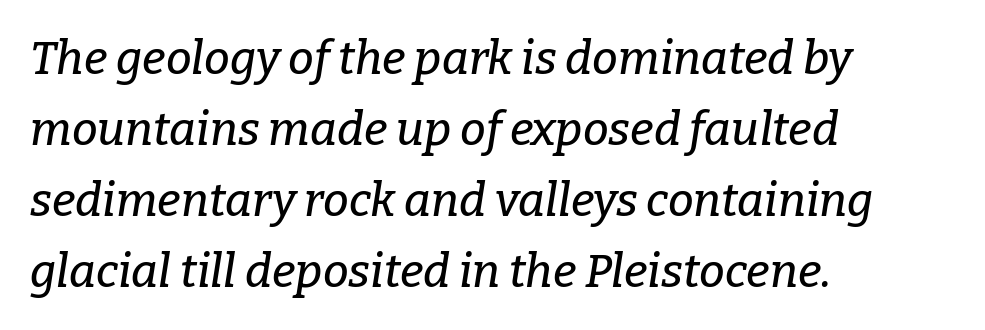
Q: Is the text italic (slanted)? A: Yes, it leans right by about 9 degrees.
Q: Is the typeface a serif or a sans-serif typeface? A: Serif.
Q: Is the text underlined? A: No.
Q: How is the paragraph aligned? A: Left-aligned.
Q: Is the spacing between letters normal or unusually wide? A: Normal.
Q: Is the spacing between lines tight, normal or loose? A: Normal.
Q: Width (condensed, normal, or wide)? A: Normal.
Q: Stroke contrast? A: Low.
Q: x-height? A: Medium.
Q: Monospaced? A: No.
